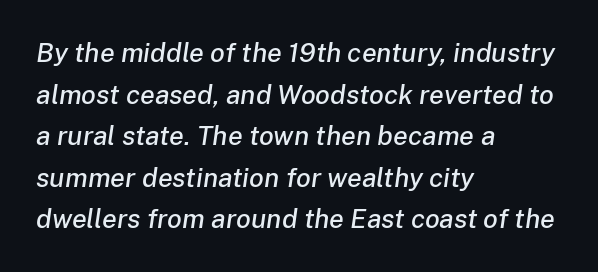
The image shows 27 px text type, italic (leaning right); set left-aligned, normal line spacing (1.54x), normal letter spacing, not underlined.
